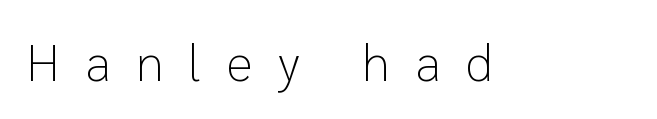
The image shows 51 px light sans-serif type, upright; set unusually wide letter spacing (+0.49 em), not underlined; low stroke contrast and a medium x-height.
